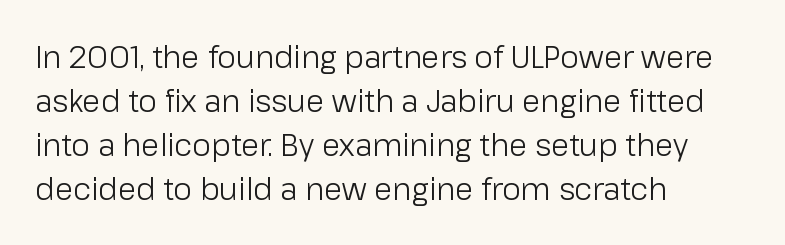
Unmarked baselines from the first word to the last. Quick note: interline space is typical. Vertical stems look standard width or narrower in stroke. Students, note that the glyphs here touch the page at normal intervals. Every row of glyphs begins at an identical x-position on the left. The characters display no serif detailing; their extremities are plain.
